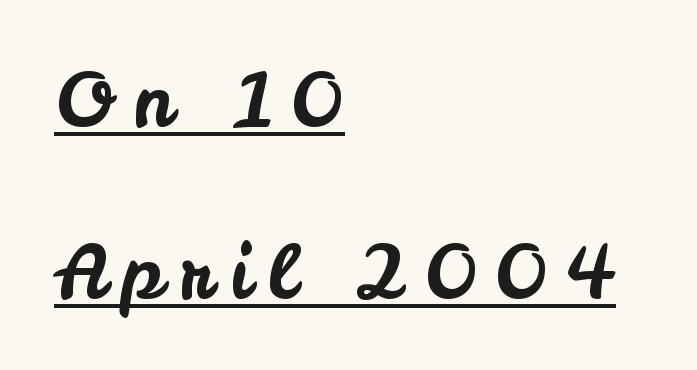
The image shows 74 px sans-serif type; set left-aligned, loose line spacing (2.32x), unusually wide letter spacing (+0.22 em), underlined; low stroke contrast and a small x-height.
